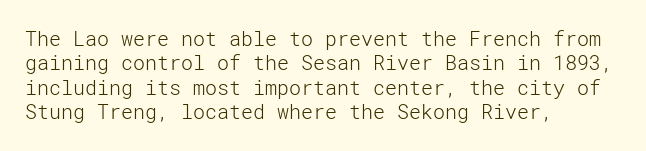
The image shows 20 px text type, upright; set left-aligned, line spacing 1.22x, normal letter spacing, not underlined.
